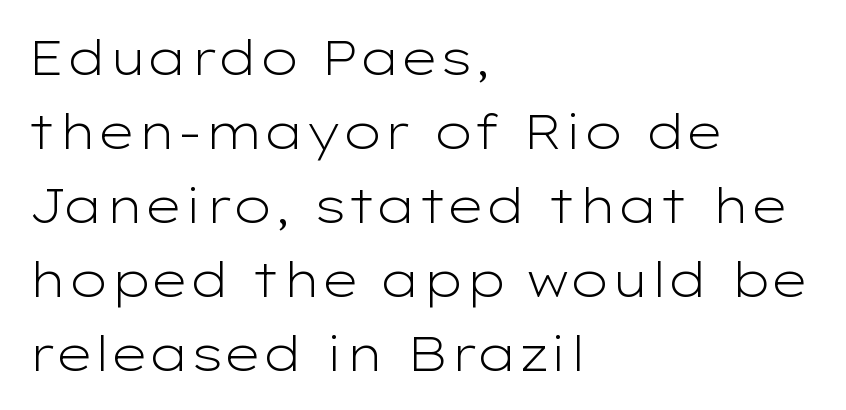
The specimen omits any rule beneath the text block's lines. This rendering leaves character spacing at its baseline value. What's the leading like? Ordinary, nothing unusual. Left-aligned paragraph, ragged on the right. Varying glyph widths throughout — classic text-font behaviour.
